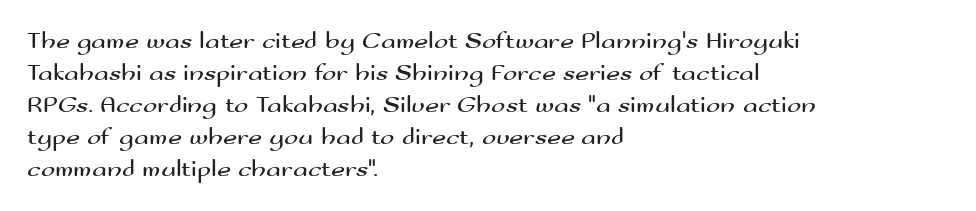
A bare baseline throughout the passage. Does the lettering tilt? It doesn't — this is upright. Leftover space on each line is placed entirely after the last word. Regarding leading, the lines here are spaced in the standard way. Inter-character spacing is left at the font's built-in metrics. Compared with a typical body face, this is equally light or lighter still.
